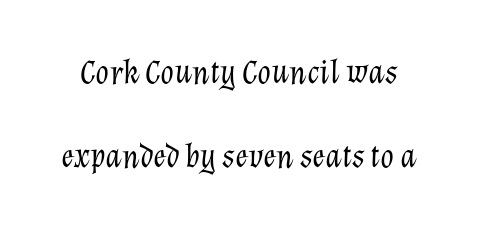
{"italic": "yes", "lean": "right", "slant_degrees": 12, "bold": "no", "weight": "light", "width": "normal", "stroke_contrast": "low", "x_height": "medium", "monospaced": "no", "underline": "no", "line_spacing": "loose", "line_spacing_ratio": 2.4, "letter_spacing": "normal", "letter_spacing_em": 0.0, "glyph_px": 35}
